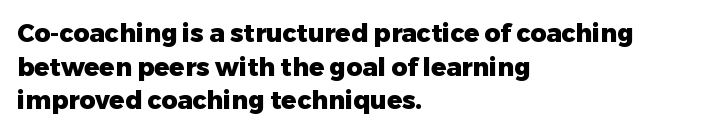
The image shows 25 px bold type, upright; set left-aligned, normal line spacing (1.35x), normal letter spacing, not underlined.
